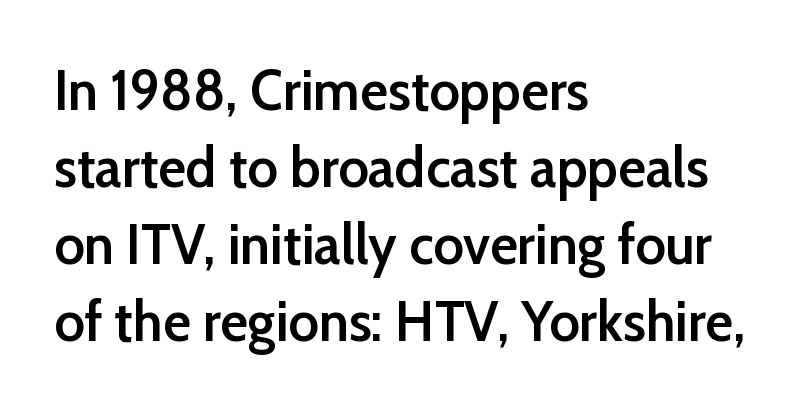
The image shows 58 px semibold sans-serif type, upright; set left-aligned, normal line spacing (1.33x), normal letter spacing, not underlined; low stroke contrast and a medium x-height.
